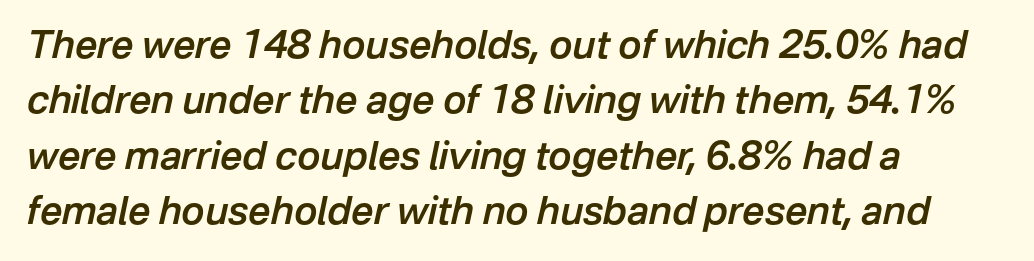
{"italic": "yes", "lean": "right", "slant_degrees": 12, "bold": "semi", "weight": "semibold", "width": "normal", "stroke_contrast": "low", "x_height": "medium", "monospaced": "no", "underline": "no", "align": "left", "line_spacing": "normal", "line_spacing_ratio": 1.42, "letter_spacing": "normal", "letter_spacing_em": 0.0, "glyph_px": 39}
